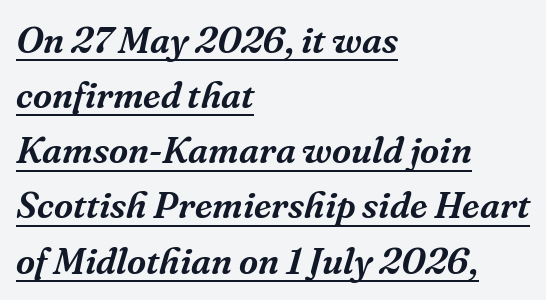
Q: Is the text italic (slanted)? A: Yes, it leans right by about 16 degrees.
Q: Is the typeface a serif or a sans-serif typeface? A: Serif.
Q: Is the text underlined? A: Yes.
Q: How is the paragraph aligned? A: Left-aligned.
Q: Is the spacing between letters normal or unusually wide? A: Normal.
Q: Is the spacing between lines tight, normal or loose? A: Normal.
Q: Width (condensed, normal, or wide)? A: Normal.
Q: Stroke contrast? A: Medium.
Q: x-height? A: Medium.
Q: Monospaced? A: No.
